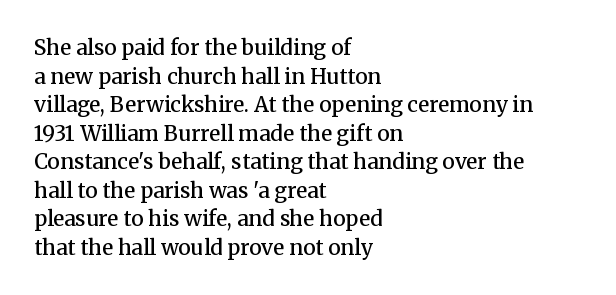
{"italic": "no", "bold": "semi", "underline": "no", "align": "left", "line_spacing": "normal", "line_spacing_ratio": 1.36, "letter_spacing": "normal", "letter_spacing_em": 0.0, "glyph_px": 21}
